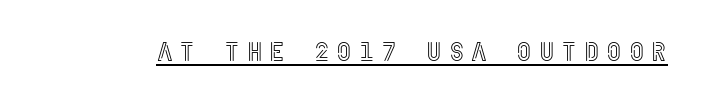
The image shows 27 px text type, upright; set unusually wide letter spacing (+0.25 em), underlined.
